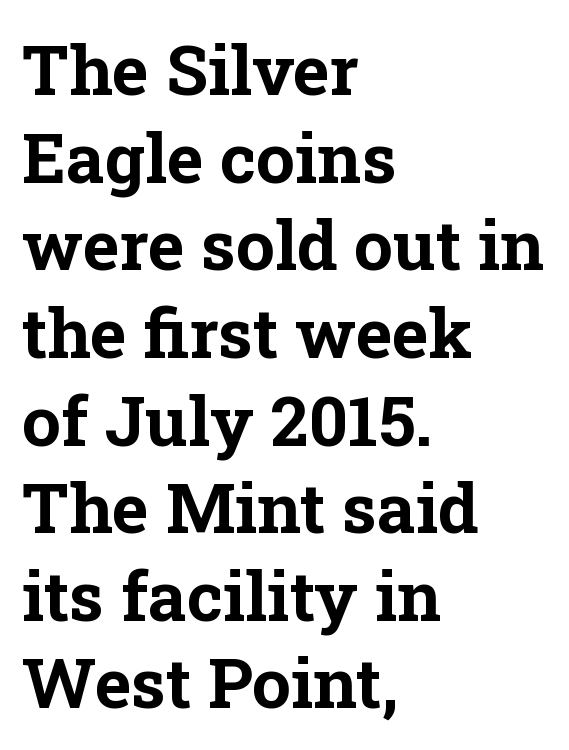
Is there any slant? The stems are plumb. A clean baseline with only descenders dipping below it. The compositor pushed each line to the left boundary. Each word holds together tightly as a unit, with standard inter-letter gaps. These words are printed bold, with thick strokes throughout.
